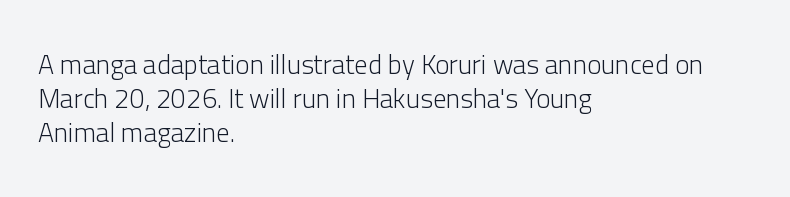
The image shows 27 px text type, upright; set left-aligned, normal line spacing (1.26x), normal letter spacing, not underlined.
